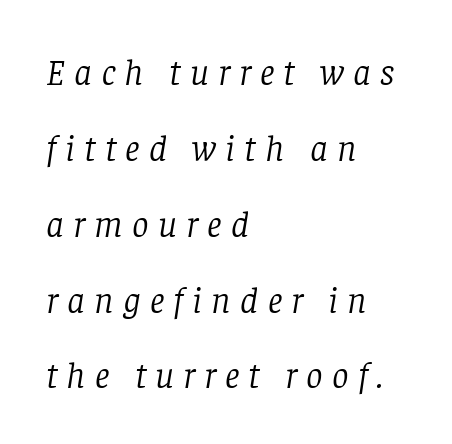
{"serif": "yes", "italic": "yes", "lean": "right", "slant_degrees": 8, "bold": "no", "weight": "light", "width": "normal", "stroke_contrast": "low", "x_height": "large", "monospaced": "no", "underline": "no", "align": "left", "line_spacing": "loose", "line_spacing_ratio": 2.05, "letter_spacing": "wide", "letter_spacing_em": 0.25, "glyph_px": 37}
